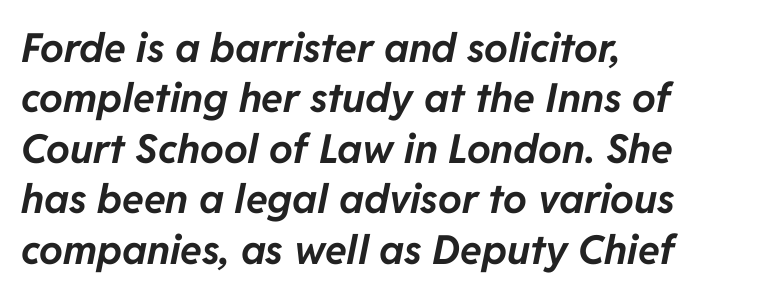
Posture: slanted. Each new line begins a customary step beneath the previous one. Each letter keeps its own natural width here, so spacing adapts to shape. Look at the tracking — it's just the regular setting, nothing added. These lines carry a lot of weight — the face is fully bold. All the whitespace from short lines collects on the right.
